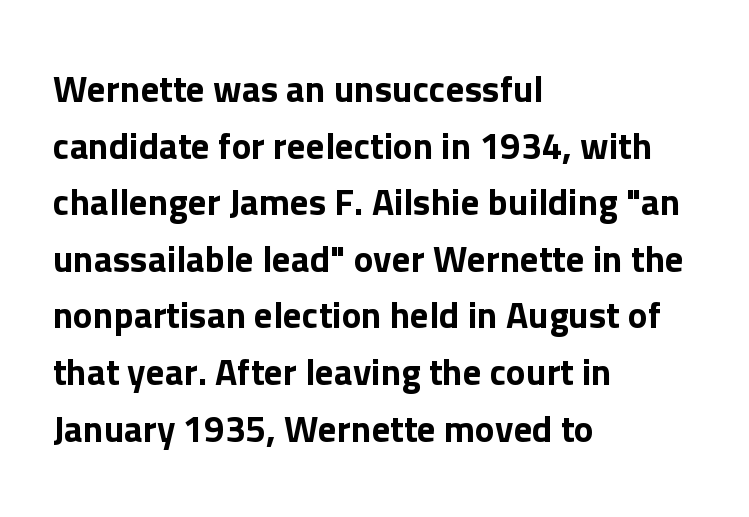
The image shows 37 px sans-serif type, upright; set left-aligned, normal line spacing (1.53x), normal letter spacing, not underlined; low stroke contrast and a medium x-height.
